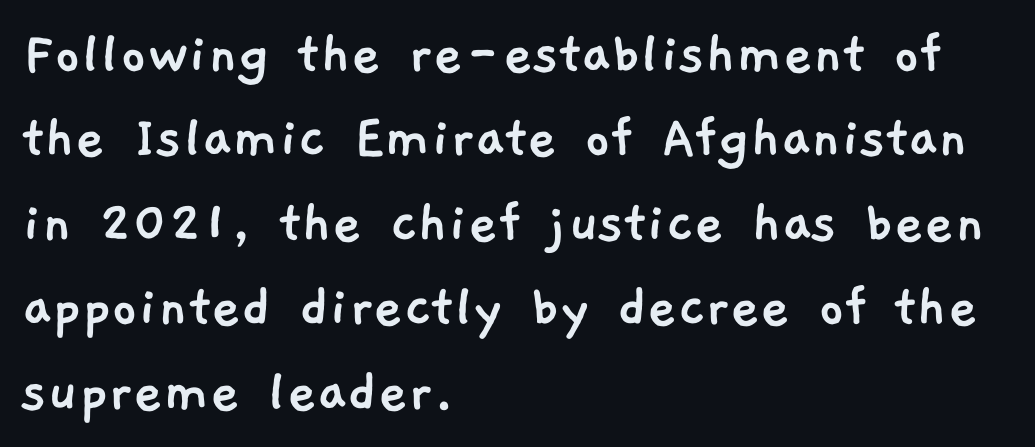
Q: Is the typeface a serif or a sans-serif typeface? A: Sans-serif.
Q: Is the text underlined? A: No.
Q: How is the paragraph aligned? A: Left-aligned.
Q: Is the spacing between letters normal or unusually wide? A: Normal.
Q: Is the spacing between lines tight, normal or loose? A: Normal.
Q: Width (condensed, normal, or wide)? A: Normal.
Q: Stroke contrast? A: Low.
Q: x-height? A: Medium.
Q: Monospaced? A: No.
